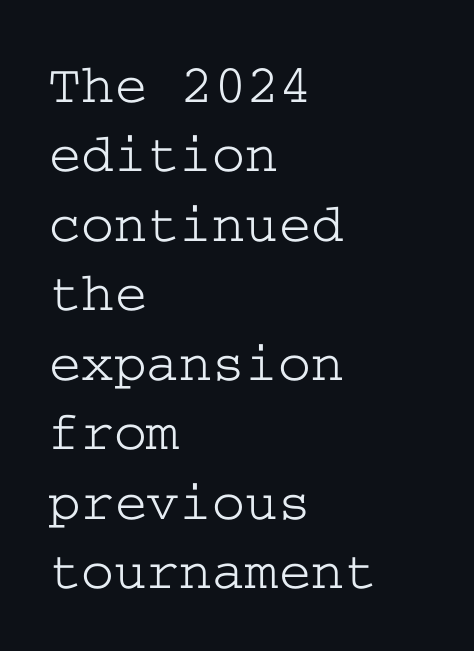
The image shows 56 px wide serif type, upright; set left-aligned, line spacing 1.24x, normal letter spacing, not underlined; low stroke contrast and a medium x-height.
